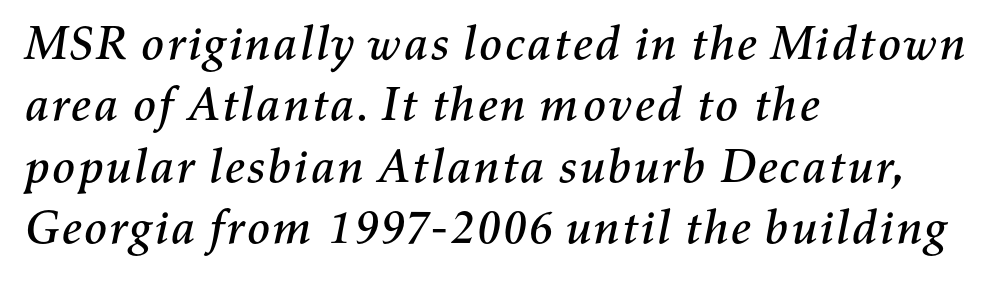
The image shows 48 px text type, italic (leaning right); set left-aligned, normal line spacing (1.28x), normal letter spacing, not underlined; medium stroke contrast and a medium x-height.
